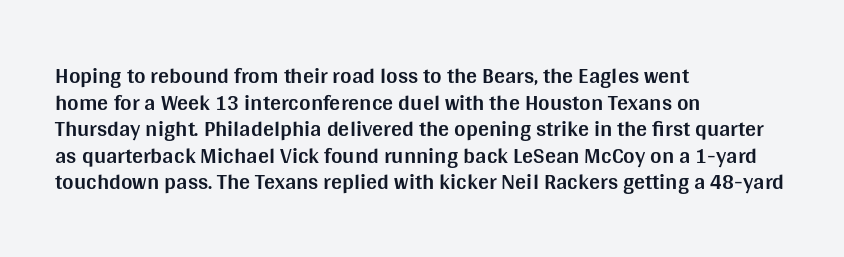
The image shows 22 px bold type, upright; set left-aligned, line spacing 1.21x, normal letter spacing, not underlined.
